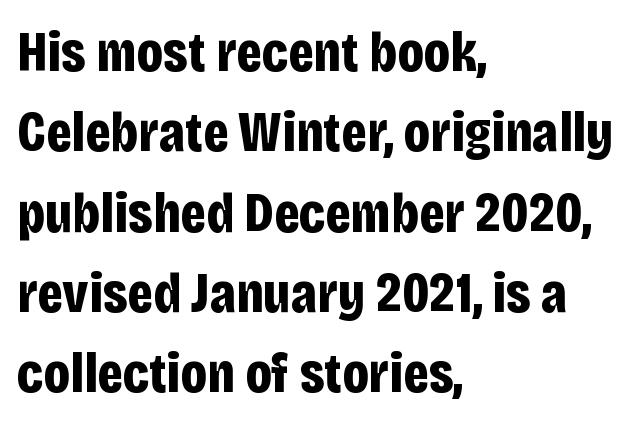
The image shows 57 px bold, condensed sans-serif type, upright; set left-aligned, normal line spacing (1.41x), normal letter spacing, not underlined; low stroke contrast and a large x-height.
